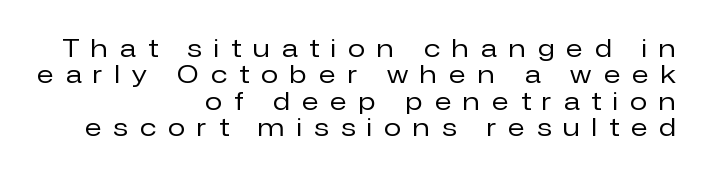
{"italic": "no", "bold": "no", "underline": "no", "align": "right", "line_spacing": "tight", "line_spacing_ratio": 1.06, "letter_spacing": "wide", "letter_spacing_em": 0.49, "glyph_px": 25}
